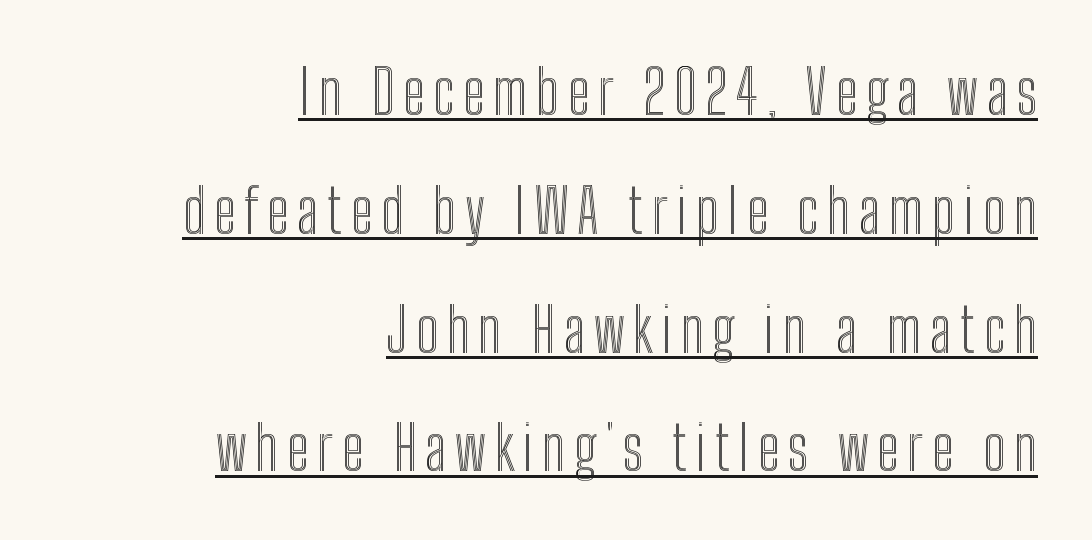
Q: Is the text italic (slanted)? A: No, it is upright.
Q: Is the text underlined? A: Yes.
Q: How is the paragraph aligned? A: Right-aligned.
Q: Is the spacing between lines tight, normal or loose? A: Loose.
Q: Width (condensed, normal, or wide)? A: Condensed.
Q: x-height? A: Medium.
Q: Monospaced? A: No.
